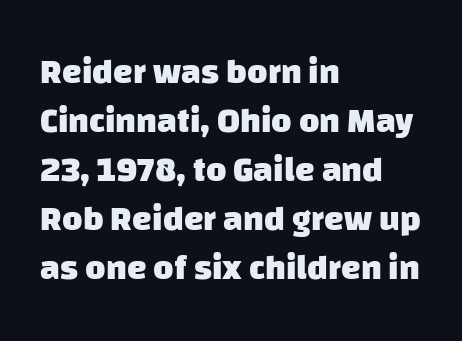
These lines are set flush left with a ragged right edge. Letterform terminals end flat and unadorned throughout the passage. The space directly below the letters is spotless. There is no visible air inserted between adjacent glyphs. The rendering uses natural spacing where letterforms have individual widths.
